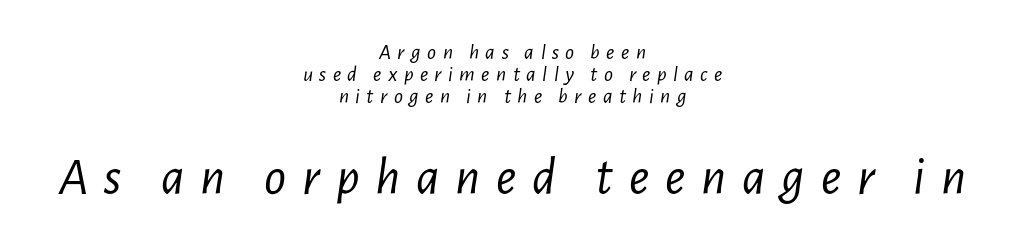
Q: Is the text bold? A: No.
Q: Is the text italic (slanted)? A: Yes, it leans right by about 7 degrees.
Q: Is the text underlined? A: No.
Q: How is the paragraph aligned? A: Centered.
Q: Is the spacing between letters normal or unusually wide? A: Unusually wide.
Q: Is the spacing between lines tight, normal or loose? A: Tight.
Q: Which block of text is set in a larger size, the first (top) or the second (bottom)? A: The second (bottom) one.
Q: Width (condensed, normal, or wide)? A: Condensed.
Q: Stroke contrast? A: Low.
Q: x-height? A: Medium.
Q: Monospaced? A: No.
